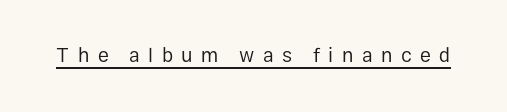
The image shows 20 px text type, upright; set unusually wide letter spacing (+0.42 em), underlined.
